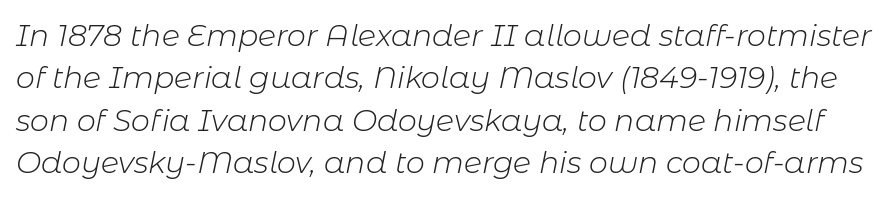
Vertical spacing — default. Honestly, the letter spacing is just normal — you wouldn't notice it. Stroke thickness stays within the range of a standard reading face or lighter. The face used here is proportionally spaced, like ordinary book or web type.
